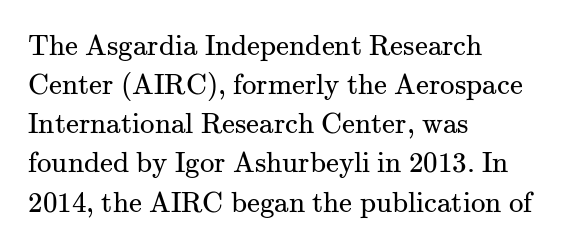
Each letter's strokes conclude with small projecting serifs. Each letter keeps its own natural width here, so spacing adapts to shape. This rendering leaves character spacing at its baseline value. The letters look calm and open, with moderate or lighter stems. Rule under the text: the space is simply empty.
